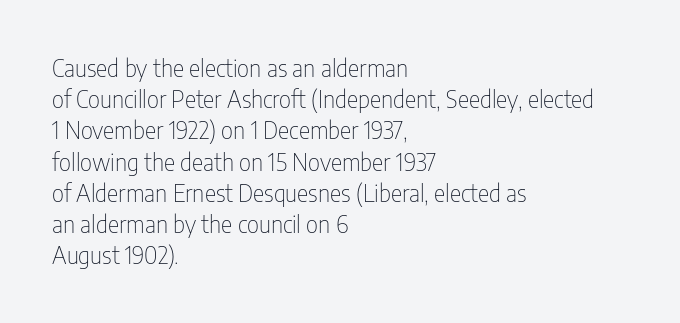
The ragged edge is on the right, which tells us the setting is flush left. The passage shown is not underscored anywhere. These lines were composed using upright roman letters. This sample uses plain, unmodified letter spacing. Reading down the column, the eye jumps a familiar distance to each next line.
